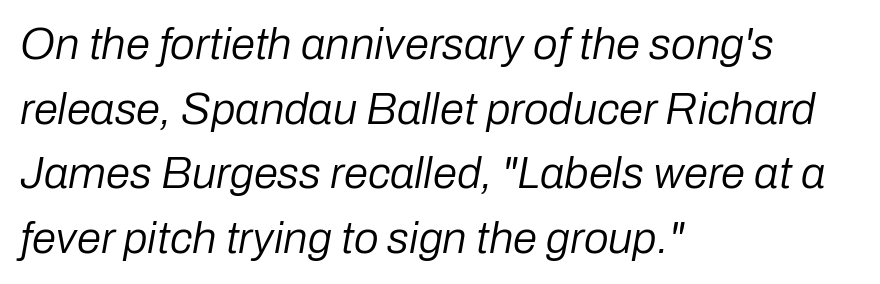
{"italic": "yes", "lean": "right", "slant_degrees": 10, "bold": "no", "weight": "regular", "width": "normal", "stroke_contrast": "low", "x_height": "medium", "monospaced": "no", "underline": "no", "align": "left", "line_spacing": "normal", "line_spacing_ratio": 1.47, "letter_spacing": "normal", "letter_spacing_em": 0.0, "glyph_px": 44}
